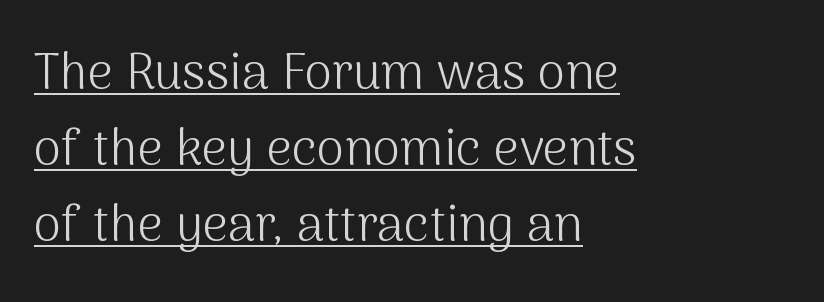
{"serif": "no", "italic": "no", "bold": "no", "weight": "light", "width": "normal", "stroke_contrast": "medium", "x_height": "medium", "monospaced": "no", "underline": "yes", "align": "left", "line_spacing": "normal", "line_spacing_ratio": 1.52, "letter_spacing": "normal", "letter_spacing_em": 0.0, "glyph_px": 50}
